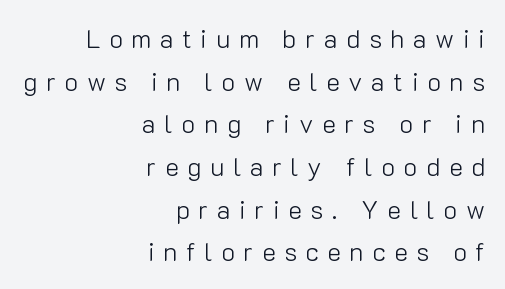
Q: Is the text bold? A: No.
Q: Is the text italic (slanted)? A: No, it is upright.
Q: Is the text underlined? A: No.
Q: How is the paragraph aligned? A: Right-aligned.
Q: Is the spacing between letters normal or unusually wide? A: Unusually wide.
Q: Is the spacing between lines tight, normal or loose? A: Normal.
